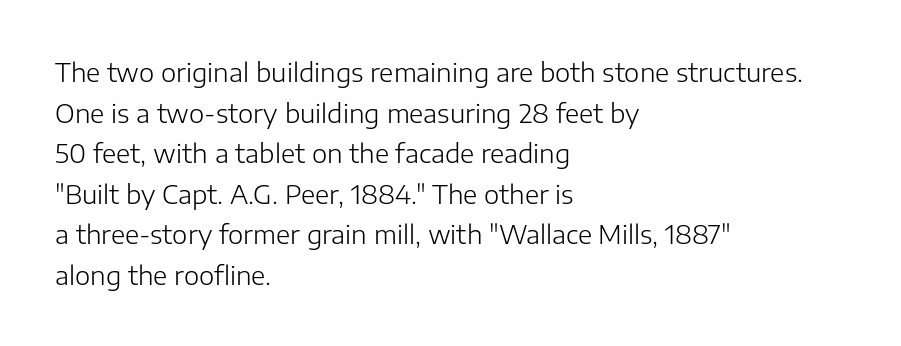
The zone under the glyphs is completely vacant. Letters have the restrained weight of plain body copy at most. Line beginnings align vertically; line endings do not. The gaps between neighbouring characters are ordinary and unremarkable.
